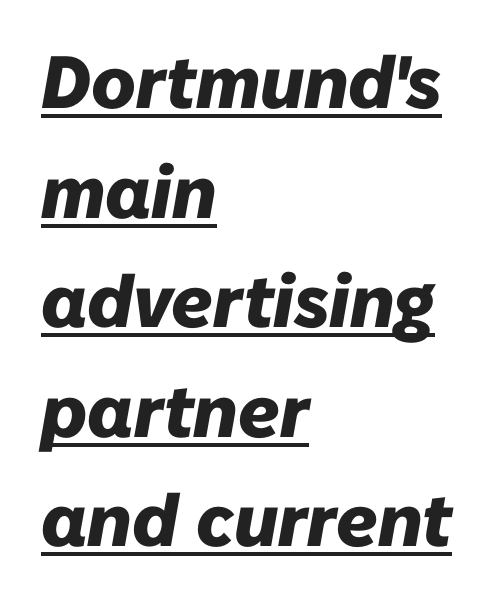
Compared with a centered layout, this one pins lines to the left instead. Weight check: bold — yes, fully. The letters advance in unequal steps, a hallmark of proportional type. The string is rendered with underlining switched on. Slant detected: the letters are inclined.
